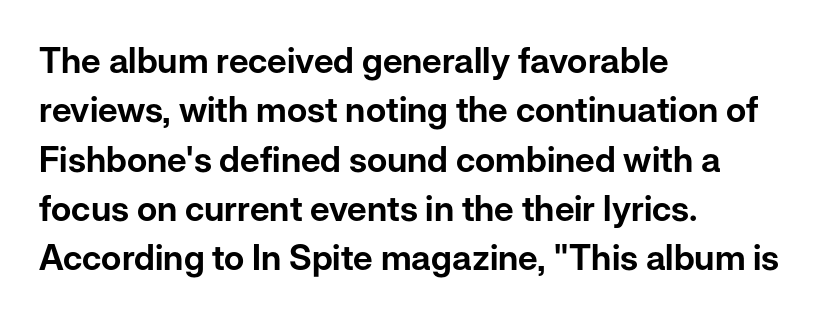
The image shows 35 px sans-serif type, upright; set left-aligned, normal line spacing (1.41x), normal letter spacing, not underlined; low stroke contrast and a medium x-height.
